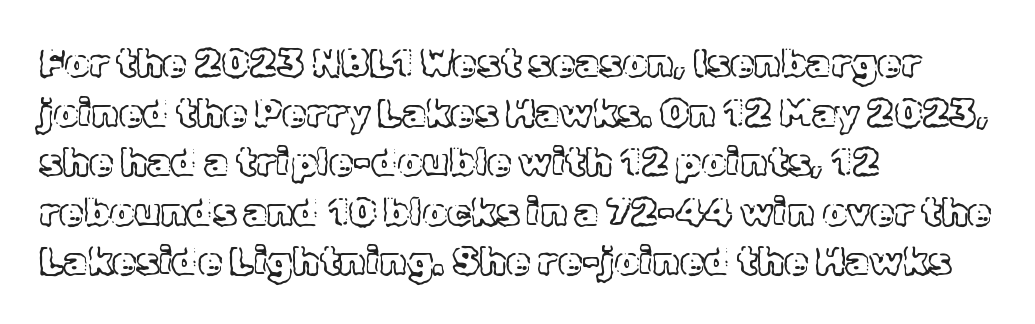
The image shows 39 px text type, upright; set left-aligned, normal line spacing (1.27x), normal letter spacing, not underlined; a medium x-height.
